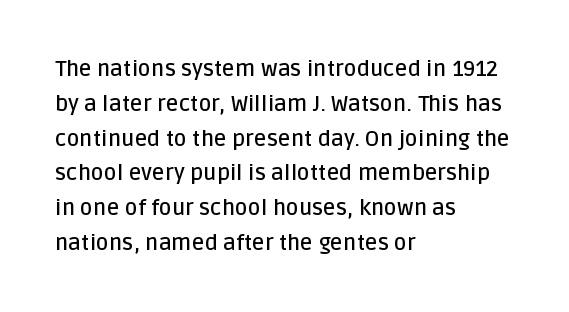
Q: Is the text bold? A: Semi-bold.
Q: Is the text italic (slanted)? A: No, it is upright.
Q: Is the text underlined? A: No.
Q: How is the paragraph aligned? A: Left-aligned.
Q: Is the spacing between letters normal or unusually wide? A: Normal.
Q: Is the spacing between lines tight, normal or loose? A: Normal.
